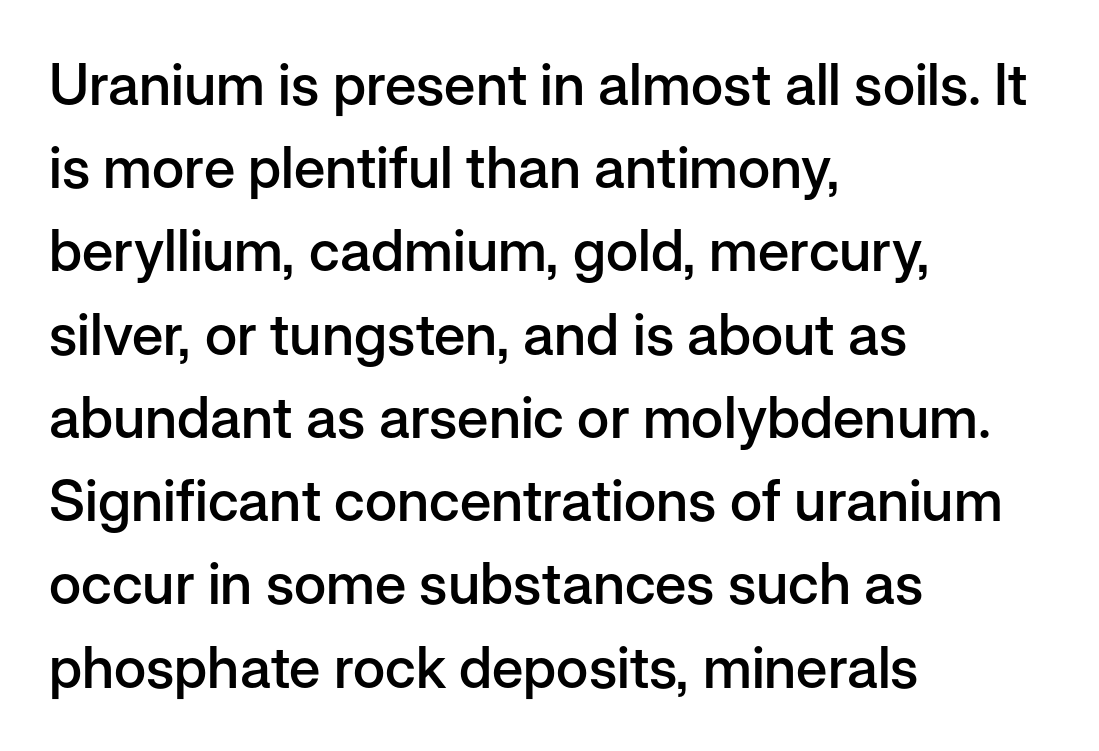
Q: Is the text bold? A: Semi-bold.
Q: Is the text italic (slanted)? A: No, it is upright.
Q: Is the typeface a serif or a sans-serif typeface? A: Sans-serif.
Q: Is the text underlined? A: No.
Q: How is the paragraph aligned? A: Left-aligned.
Q: Is the spacing between letters normal or unusually wide? A: Normal.
Q: Is the spacing between lines tight, normal or loose? A: Normal.
Q: Width (condensed, normal, or wide)? A: Normal.
Q: Stroke contrast? A: Low.
Q: x-height? A: Medium.
Q: Monospaced? A: No.
